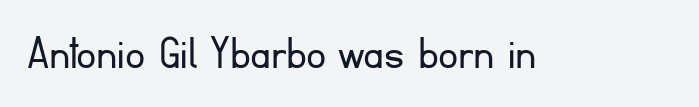
Q: Is the text bold? A: No.
Q: Is the text italic (slanted)? A: No, it is upright.
Q: Is the typeface a serif or a sans-serif typeface? A: Sans-serif.
Q: Is the text underlined? A: No.
Q: Is the spacing between letters normal or unusually wide? A: Normal.
Q: Width (condensed, normal, or wide)? A: Normal.
Q: Stroke contrast? A: Low.
Q: x-height? A: Small.
Q: Monospaced? A: No.
